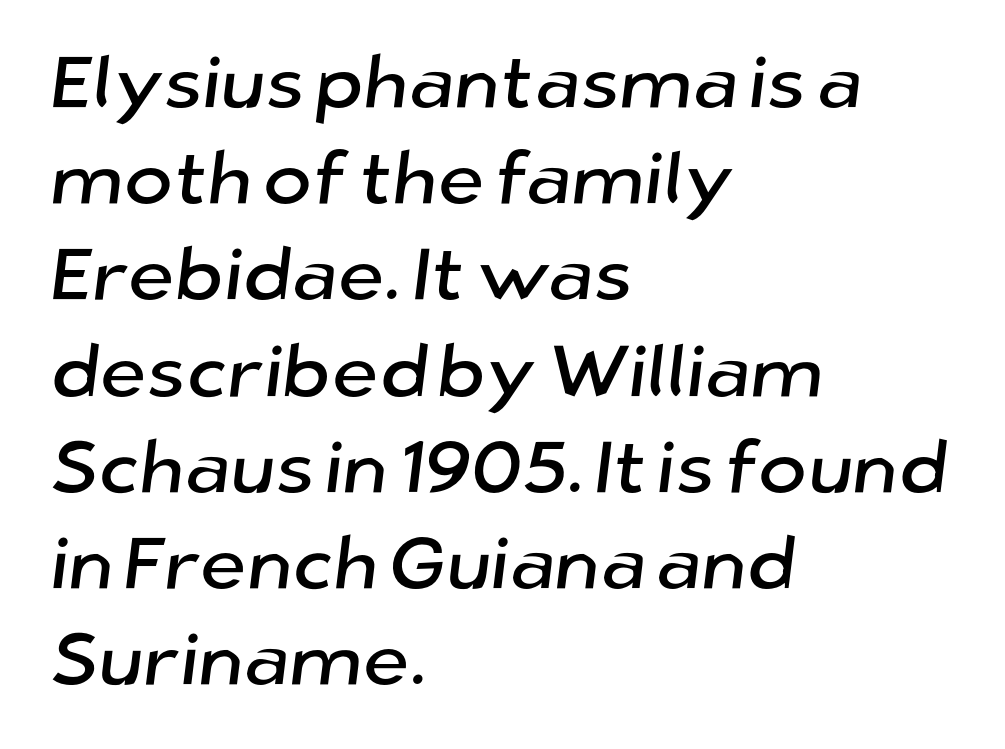
A typesetter would call this proportional, since set widths differ per character. Check where the strokes stop: nothing finishes them off — pure sans. Compared with typical body copy, the letter spacing here is the same. The string is rendered with underlining switched off. Is the block centered? No — it sits flush against the left margin.
